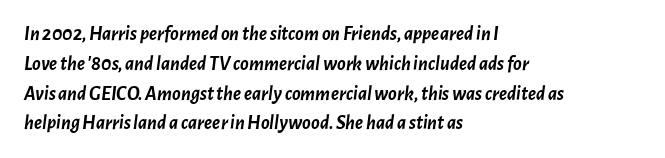
Q: Is the text bold? A: Yes.
Q: Is the text italic (slanted)? A: Yes, it leans right by about 7 degrees.
Q: Is the text underlined? A: No.
Q: How is the paragraph aligned? A: Left-aligned.
Q: Is the spacing between letters normal or unusually wide? A: Normal.
Q: Is the spacing between lines tight, normal or loose? A: Normal.
